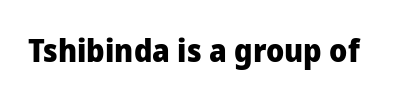
{"serif": "no", "italic": "no", "bold": "yes", "weight": "heavy", "width": "normal", "stroke_contrast": "low", "x_height": "medium", "monospaced": "no", "underline": "no", "letter_spacing": "normal", "letter_spacing_em": 0.0, "glyph_px": 31}
